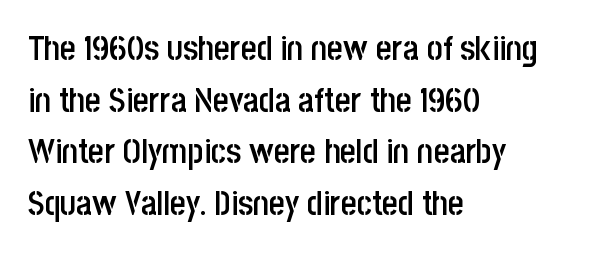
The image shows 34 px semibold, condensed sans-serif type, upright; set left-aligned, normal line spacing (1.52x), normal letter spacing, not underlined; low stroke contrast and a large x-height.
